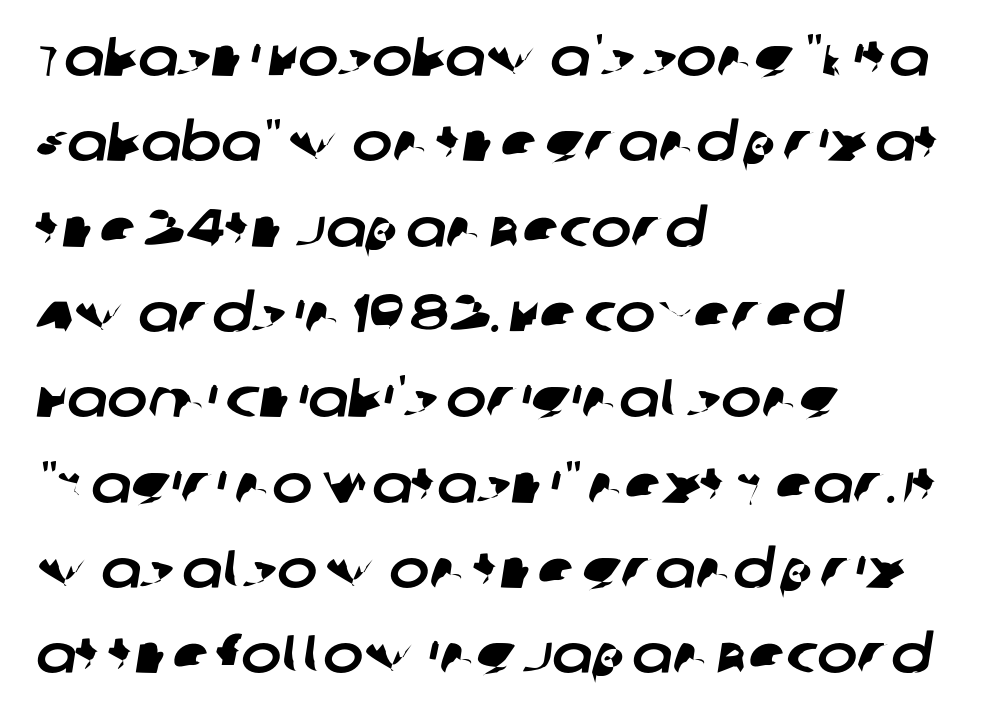
The image shows 54 px sans-serif type; set left-aligned, normal line spacing (1.58x), normal letter spacing, not underlined; low stroke contrast and a large x-height.
